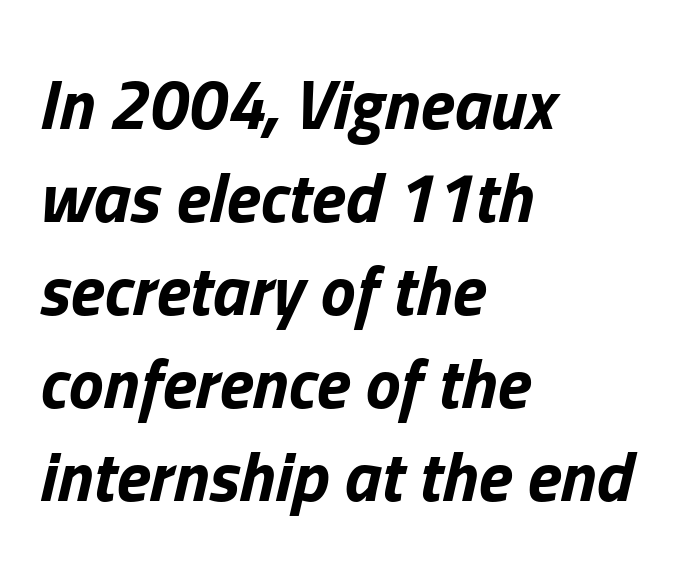
Q: Is the text bold? A: Yes.
Q: Is the text italic (slanted)? A: Yes, it leans right by about 13 degrees.
Q: Is the text underlined? A: No.
Q: How is the paragraph aligned? A: Left-aligned.
Q: Is the spacing between letters normal or unusually wide? A: Normal.
Q: Is the spacing between lines tight, normal or loose? A: Normal.
Q: Width (condensed, normal, or wide)? A: Normal.
Q: Stroke contrast? A: Low.
Q: x-height? A: Medium.
Q: Monospaced? A: No.
